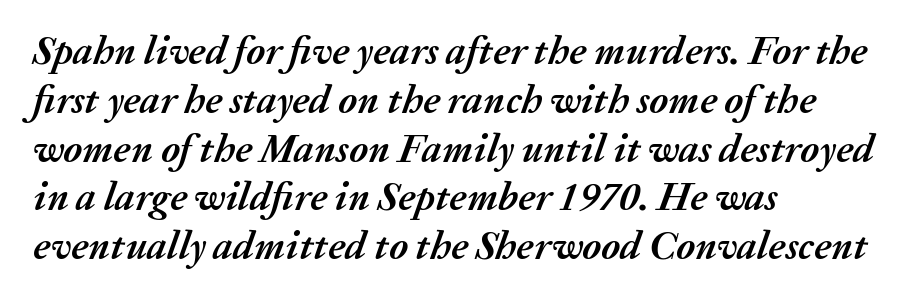
Q: Is the text bold? A: Yes.
Q: Is the text italic (slanted)? A: Yes, it leans right by about 20 degrees.
Q: Is the text underlined? A: No.
Q: How is the paragraph aligned? A: Left-aligned.
Q: Is the spacing between letters normal or unusually wide? A: Normal.
Q: Width (condensed, normal, or wide)? A: Normal.
Q: Stroke contrast? A: Medium.
Q: x-height? A: Medium.
Q: Monospaced? A: No.
